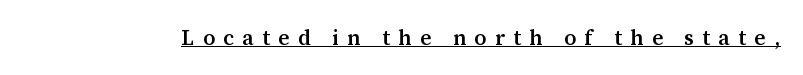
The lettering is marked with a stroke running underneath it. The line texture is sparse and dotted thanks to wide tracking. Does the lettering tilt? It doesn't — this is upright. Notice the strokes are somewhat thickened but not fully heavy: this is a semibold.
